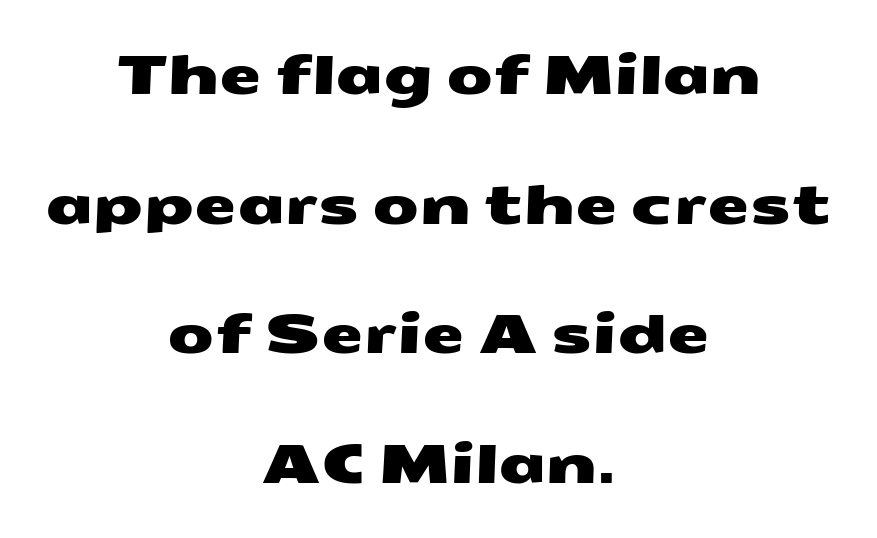
Q: Is the typeface a serif or a sans-serif typeface? A: Sans-serif.
Q: Is the text underlined? A: No.
Q: How is the paragraph aligned? A: Centered.
Q: Is the spacing between letters normal or unusually wide? A: Normal.
Q: Is the spacing between lines tight, normal or loose? A: Loose.
Q: Width (condensed, normal, or wide)? A: Wide.
Q: Stroke contrast? A: Medium.
Q: x-height? A: Medium.
Q: Monospaced? A: No.
